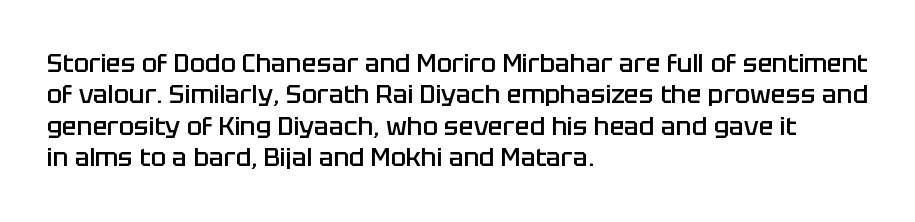
Q: Is the text bold? A: Semi-bold.
Q: Is the text italic (slanted)? A: No, it is upright.
Q: Is the text underlined? A: No.
Q: How is the paragraph aligned? A: Left-aligned.
Q: Is the spacing between letters normal or unusually wide? A: Normal.
Q: Is the spacing between lines tight, normal or loose? A: Normal.
